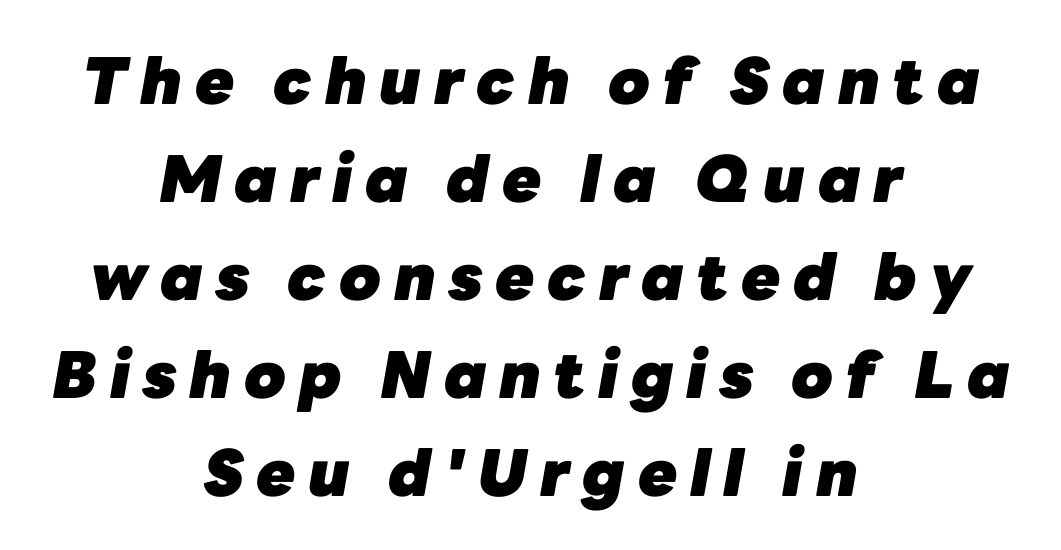
Q: Is the text bold? A: Yes.
Q: Is the text italic (slanted)? A: Yes, it leans right by about 10 degrees.
Q: Is the text underlined? A: No.
Q: How is the paragraph aligned? A: Centered.
Q: Is the spacing between letters normal or unusually wide? A: Unusually wide.
Q: Is the spacing between lines tight, normal or loose? A: Normal.
Q: Width (condensed, normal, or wide)? A: Normal.
Q: Stroke contrast? A: Low.
Q: x-height? A: Medium.
Q: Monospaced? A: No.
